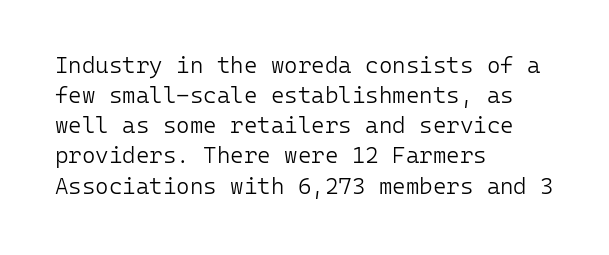
The image shows 23 px text type, upright; set left-aligned, normal line spacing (1.31x), normal letter spacing, not underlined.
